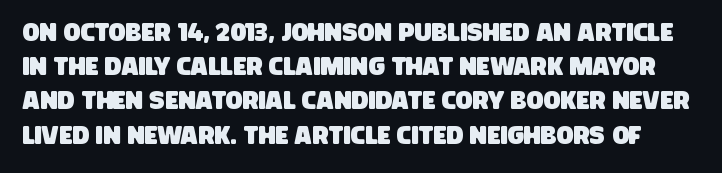
The image shows 25 px text type; set normal line spacing (1.37x), normal letter spacing, not underlined.
